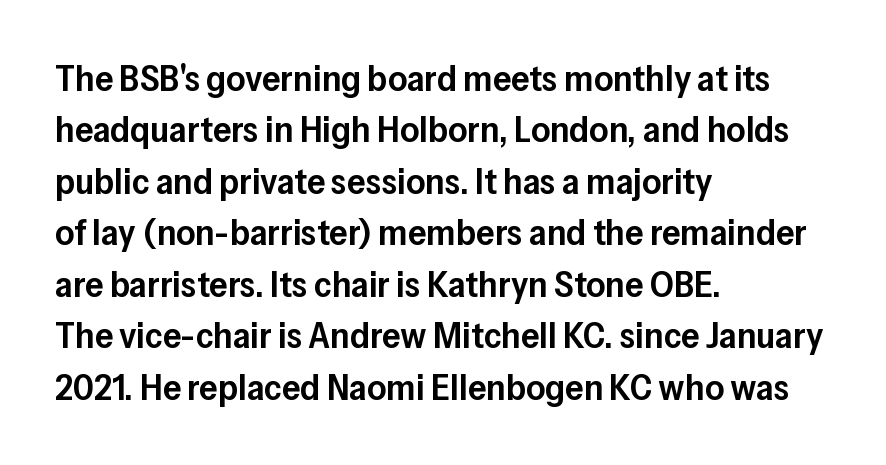
The image shows 37 px semibold sans-serif type, upright; set left-aligned, normal line spacing (1.39x), normal letter spacing, not underlined; low stroke contrast and a medium x-height.
